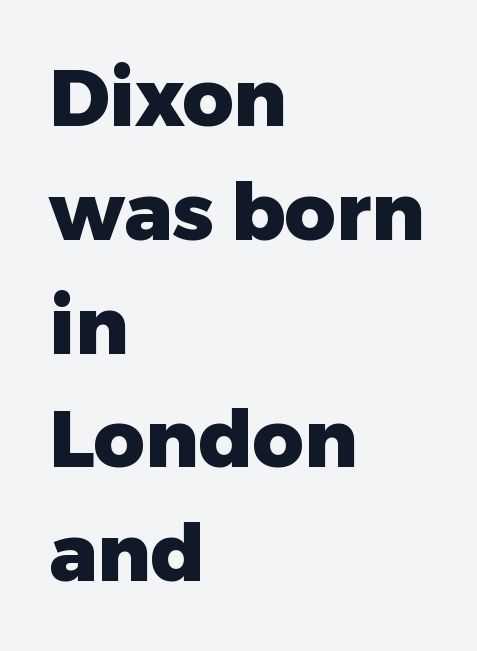
{"serif": "no", "italic": "no", "bold": "yes", "weight": "heavy", "width": "normal", "stroke_contrast": "low", "x_height": "medium", "monospaced": "no", "underline": "no", "align": "left", "line_spacing": "normal", "line_spacing_ratio": 1.44, "letter_spacing": "normal", "letter_spacing_em": 0.0, "glyph_px": 79}
